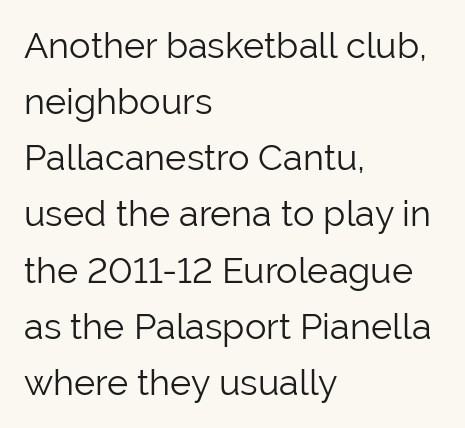
The image shows 36 px light sans-serif type, upright; set left-aligned, normal line spacing (1.56x), normal letter spacing, not underlined; low stroke contrast and a medium x-height.
